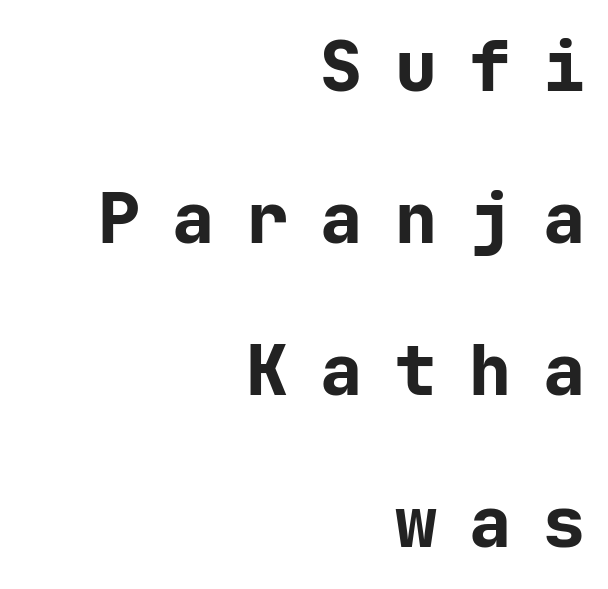
{"serif": "no", "italic": "no", "bold": "yes", "weight": "bold", "width": "normal", "stroke_contrast": "low", "x_height": "medium", "monospaced": "yes", "underline": "no", "align": "right", "line_spacing": "loose", "line_spacing_ratio": 2.17, "letter_spacing": "wide", "letter_spacing_em": 0.46, "glyph_px": 70}
